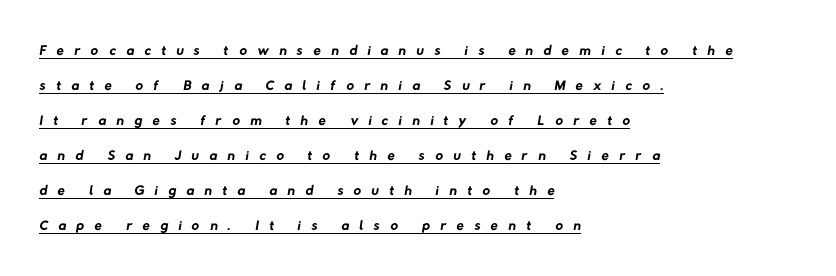
Q: Is the text bold? A: No.
Q: Is the text underlined? A: Yes.
Q: How is the paragraph aligned? A: Left-aligned.
Q: Is the spacing between letters normal or unusually wide? A: Unusually wide.
Q: Is the spacing between lines tight, normal or loose? A: Normal.
